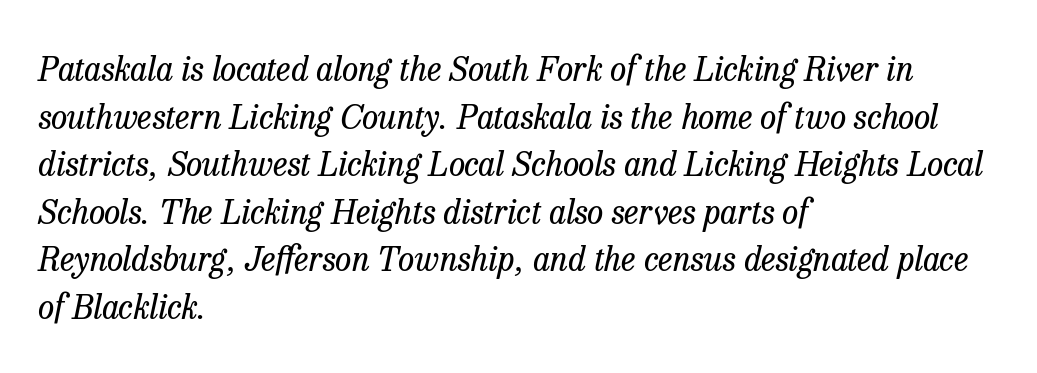
Unbolded letterforms with no extra heft. Check under the words: just untouched page. This sample uses an oblique cut, with every glyph tilted off the vertical. This sample has the flowing, uneven cadence of proportional lettering. The lines in this sample share a left origin and differ only in where they stop. Nobody touched the tracking dial on this one.
